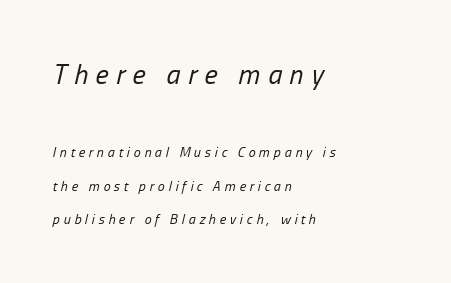
This rendering widens character spacing well past its baseline value. A clean baseline with only descenders dipping below it. Compared with a centered layout, this one pins lines to the left instead. Style check: oblique.
